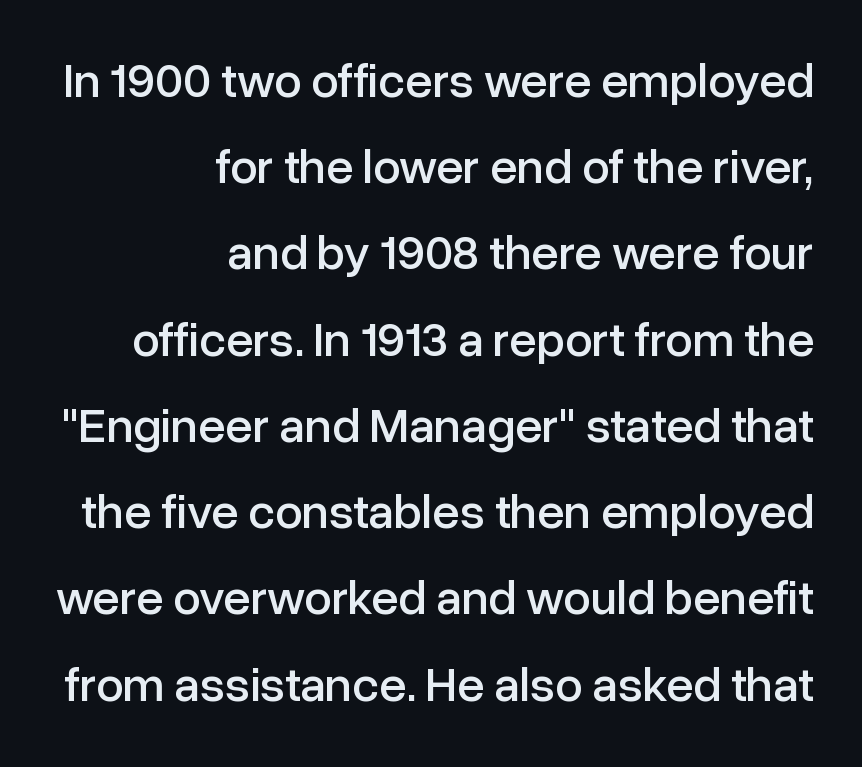
The image shows 49 px sans-serif type, upright; set right-aligned, line spacing 1.76x, normal letter spacing, not underlined; low stroke contrast and a medium x-height.
